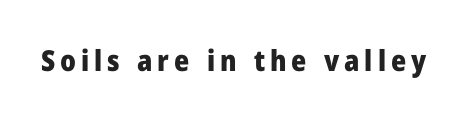
The image shows 29 px heavy sans-serif type, upright; set not underlined; low stroke contrast and a medium x-height.
